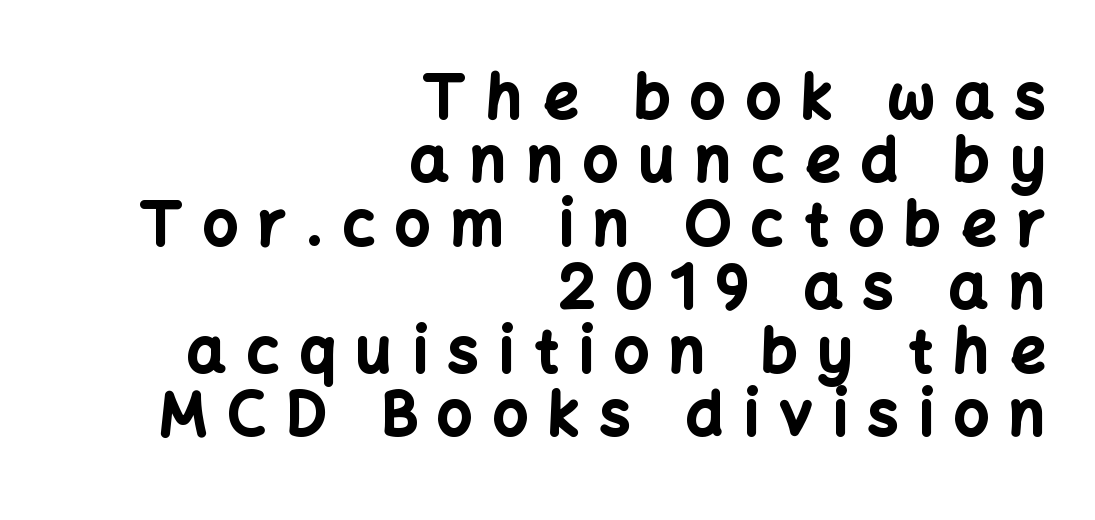
Serif or sans? Sans — the stroke terminals are bare. How would I describe the line gaps? Narrow and economical. All the whitespace from short lines collects on the left. The rendering uses natural spacing where letterforms have individual widths. Pretty heavy lettering here — definitely bold. Posture: vertical.
